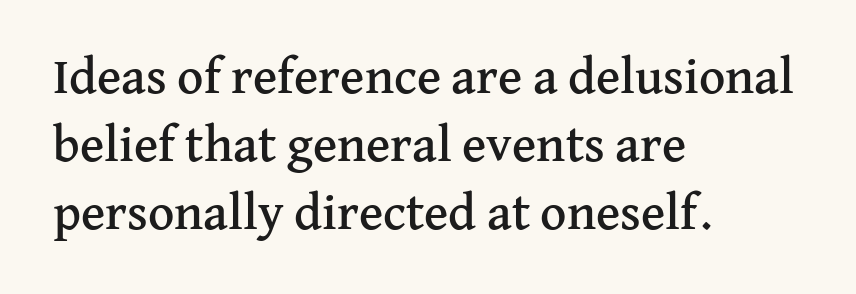
{"serif": "yes", "italic": "no", "width": "normal", "stroke_contrast": "medium", "x_height": "medium", "monospaced": "no", "underline": "no", "align": "left", "line_spacing": "normal", "line_spacing_ratio": 1.33, "letter_spacing": "normal", "letter_spacing_em": 0.0, "glyph_px": 51}
